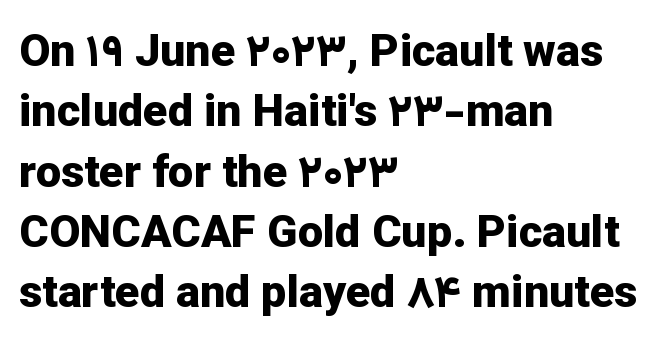
{"serif": "no", "italic": "no", "bold": "yes", "weight": "bold", "width": "normal", "stroke_contrast": "low", "x_height": "medium", "monospaced": "no", "underline": "no", "align": "left", "line_spacing": "normal", "line_spacing_ratio": 1.34, "letter_spacing": "normal", "letter_spacing_em": 0.0, "glyph_px": 45}
